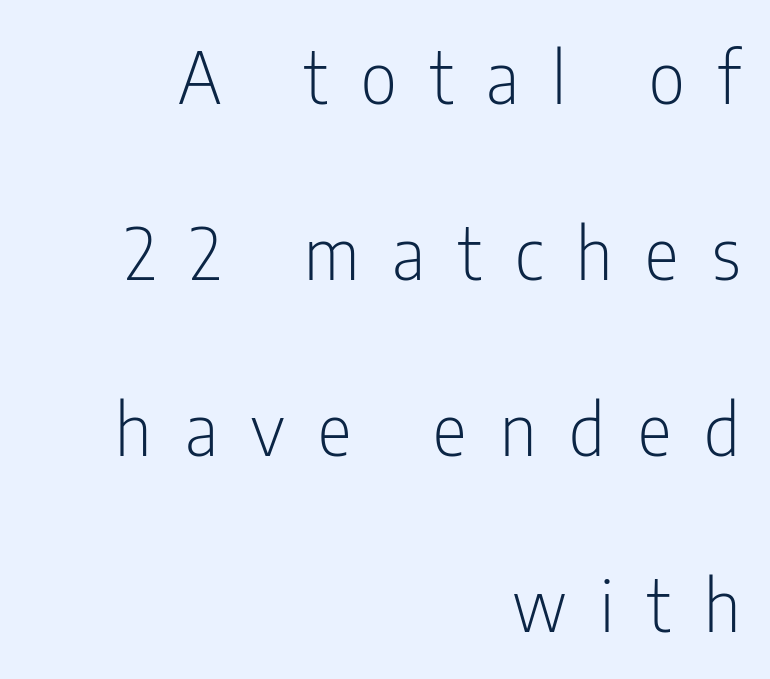
{"serif": "no", "italic": "no", "bold": "no", "weight": "light", "width": "condensed", "stroke_contrast": "low", "x_height": "medium", "monospaced": "no", "underline": "no", "align": "right", "line_spacing": "loose", "line_spacing_ratio": 2.48, "letter_spacing": "wide", "letter_spacing_em": 0.47, "glyph_px": 71}
